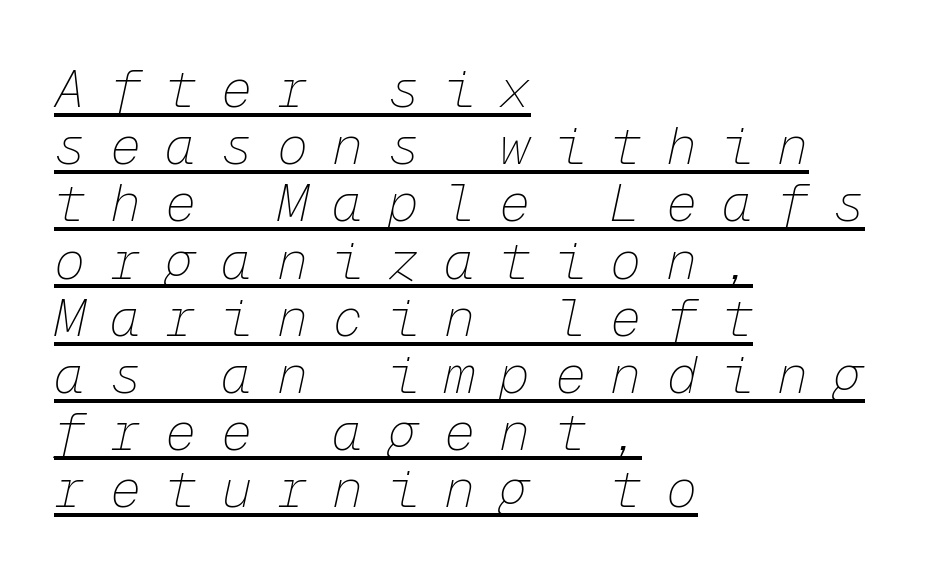
Quick note: underline on. Note the uniform advance width — an 'i' takes as much space as an 'm'. The specimen reads as italic at a glance. You could barely slide anything between these rows.
